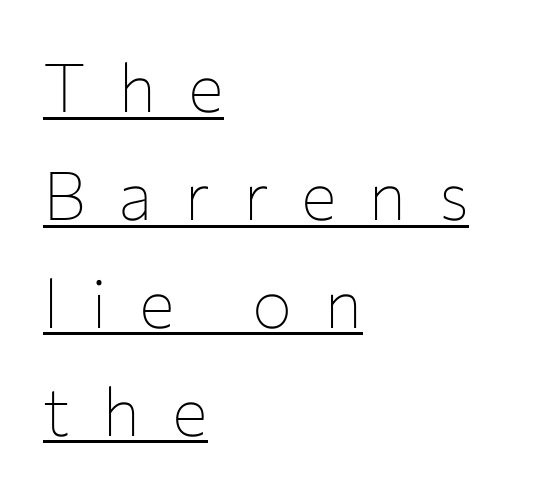
Q: Is the text bold? A: No.
Q: Is the text italic (slanted)? A: No, it is upright.
Q: Is the typeface a serif or a sans-serif typeface? A: Sans-serif.
Q: Is the text underlined? A: Yes.
Q: How is the paragraph aligned? A: Left-aligned.
Q: Is the spacing between letters normal or unusually wide? A: Unusually wide.
Q: Is the spacing between lines tight, normal or loose? A: Normal.
Q: Width (condensed, normal, or wide)? A: Normal.
Q: Stroke contrast? A: Low.
Q: x-height? A: Medium.
Q: Monospaced? A: No.
